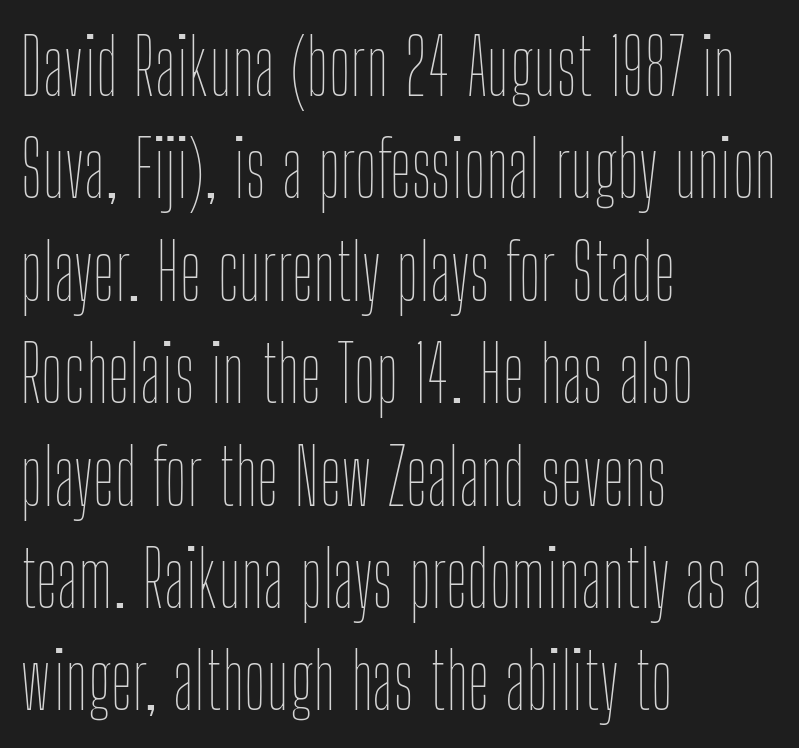
Q: Is the text bold? A: No.
Q: Is the text italic (slanted)? A: No, it is upright.
Q: Is the text underlined? A: No.
Q: How is the paragraph aligned? A: Left-aligned.
Q: Is the spacing between letters normal or unusually wide? A: Normal.
Q: Is the spacing between lines tight, normal or loose? A: Normal.
Q: Width (condensed, normal, or wide)? A: Condensed.
Q: Stroke contrast? A: Low.
Q: x-height? A: Medium.
Q: Monospaced? A: No.
